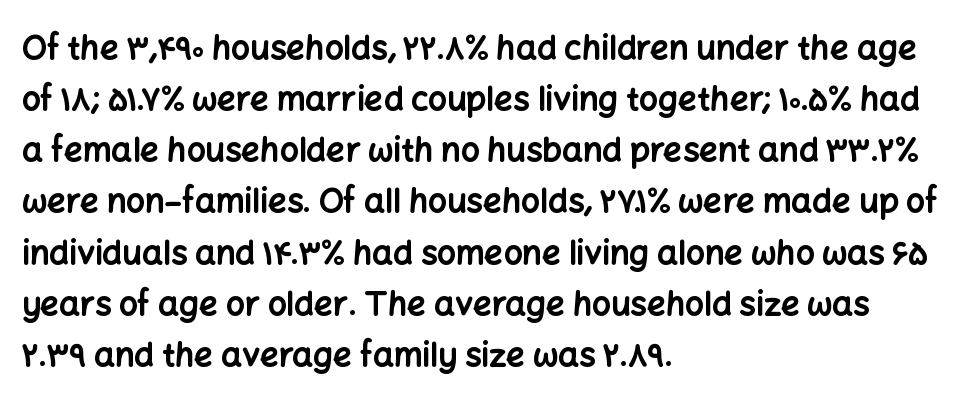
The image shows 33 px bold sans-serif type, upright; set left-aligned, normal line spacing (1.55x), normal letter spacing, not underlined; low stroke contrast and a medium x-height.
